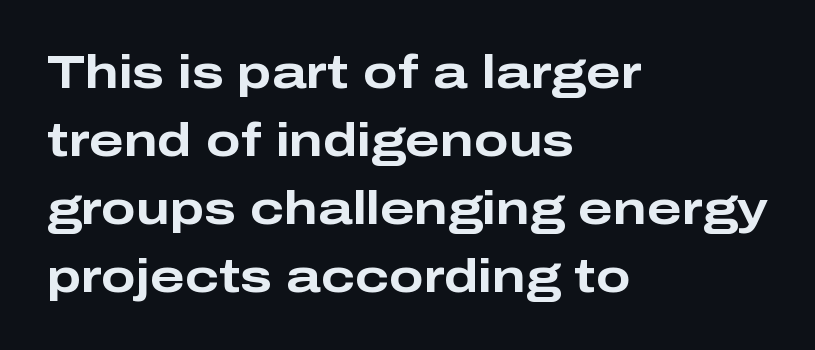
{"serif": "no", "italic": "no", "bold": "yes", "weight": "bold", "width": "wide", "stroke_contrast": "low", "x_height": "medium", "monospaced": "no", "underline": "no", "align": "left", "line_spacing": "normal", "line_spacing_ratio": 1.48, "letter_spacing": "normal", "letter_spacing_em": 0.0, "glyph_px": 46}
